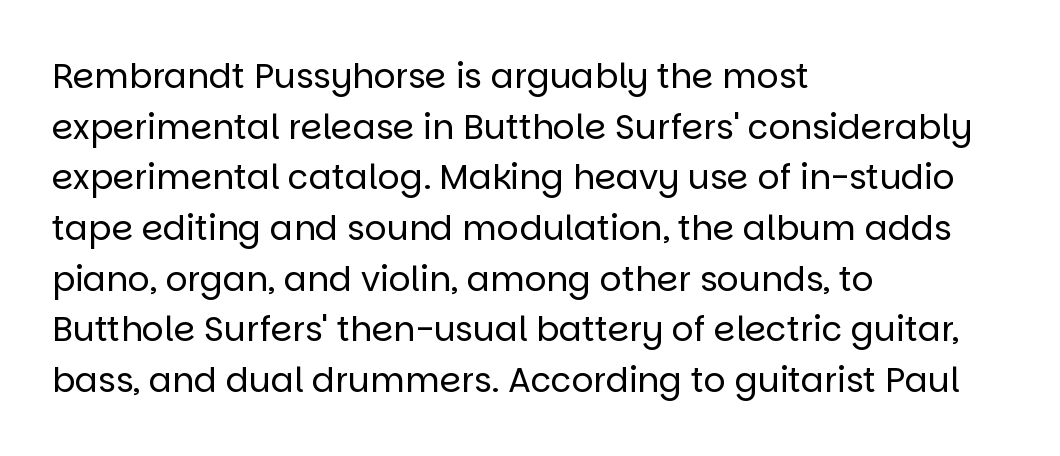
{"serif": "no", "italic": "no", "bold": "no", "weight": "regular", "width": "normal", "stroke_contrast": "low", "x_height": "large", "monospaced": "no", "underline": "no", "align": "left", "line_spacing": "normal", "line_spacing_ratio": 1.49, "letter_spacing": "normal", "letter_spacing_em": 0.0, "glyph_px": 34}
